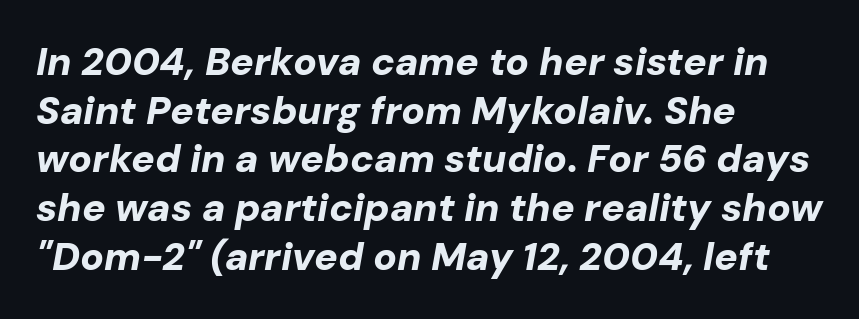
{"italic": "yes", "lean": "right", "slant_degrees": 10, "bold": "yes", "weight": "bold", "width": "normal", "stroke_contrast": "low", "x_height": "medium", "monospaced": "no", "underline": "no", "align": "left", "line_spacing": "normal", "line_spacing_ratio": 1.25, "letter_spacing": "normal", "letter_spacing_em": 0.0, "glyph_px": 39}
